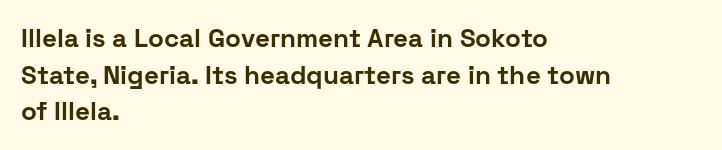
Q: Is the text bold? A: Yes.
Q: Is the text italic (slanted)? A: No, it is upright.
Q: Is the text underlined? A: No.
Q: How is the paragraph aligned? A: Left-aligned.
Q: Is the spacing between letters normal or unusually wide? A: Normal.
Q: Is the spacing between lines tight, normal or loose? A: Normal.
